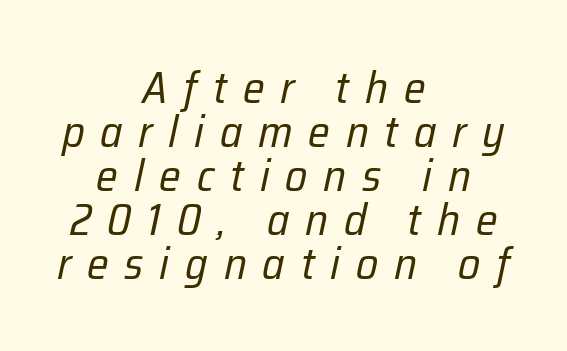
The image shows 45 px regular-weight, condensed type, italic (leaning right); set centered, tight line spacing (0.98x), unusually wide letter spacing (+0.35 em), not underlined; low stroke contrast and a medium x-height.
